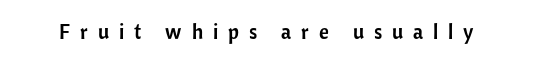
{"italic": "no", "underline": "no", "letter_spacing": "wide", "letter_spacing_em": 0.47, "glyph_px": 21}
